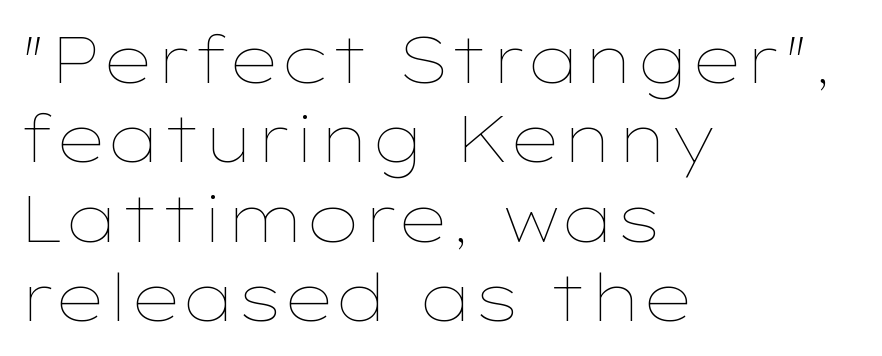
{"italic": "no", "bold": "no", "weight": "thin", "width": "wide", "stroke_contrast": "low", "x_height": "medium", "monospaced": "no", "underline": "no", "align": "left", "line_spacing_ratio": 1.22, "letter_spacing": "normal", "letter_spacing_em": 0.0, "glyph_px": 65}
